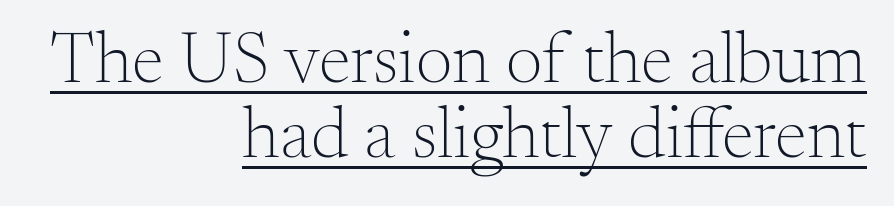
Q: Is the text bold? A: No.
Q: Is the text italic (slanted)? A: No, it is upright.
Q: Is the typeface a serif or a sans-serif typeface? A: Serif.
Q: Is the text underlined? A: Yes.
Q: How is the paragraph aligned? A: Right-aligned.
Q: Is the spacing between letters normal or unusually wide? A: Normal.
Q: Is the spacing between lines tight, normal or loose? A: Tight.
Q: Width (condensed, normal, or wide)? A: Normal.
Q: Stroke contrast? A: Medium.
Q: x-height? A: Small.
Q: Monospaced? A: No.
